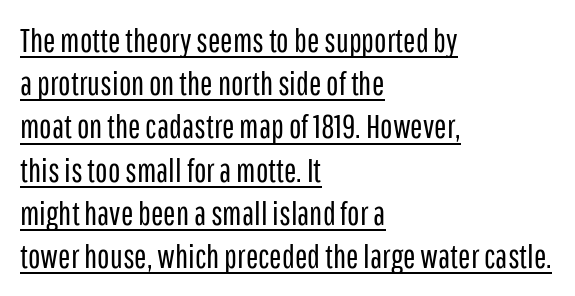
{"serif": "no", "italic": "no", "bold": "no", "weight": "regular", "width": "condensed", "stroke_contrast": "low", "x_height": "medium", "monospaced": "no", "underline": "yes", "align": "left", "line_spacing": "normal", "line_spacing_ratio": 1.31, "letter_spacing": "normal", "letter_spacing_em": 0.0, "glyph_px": 33}
